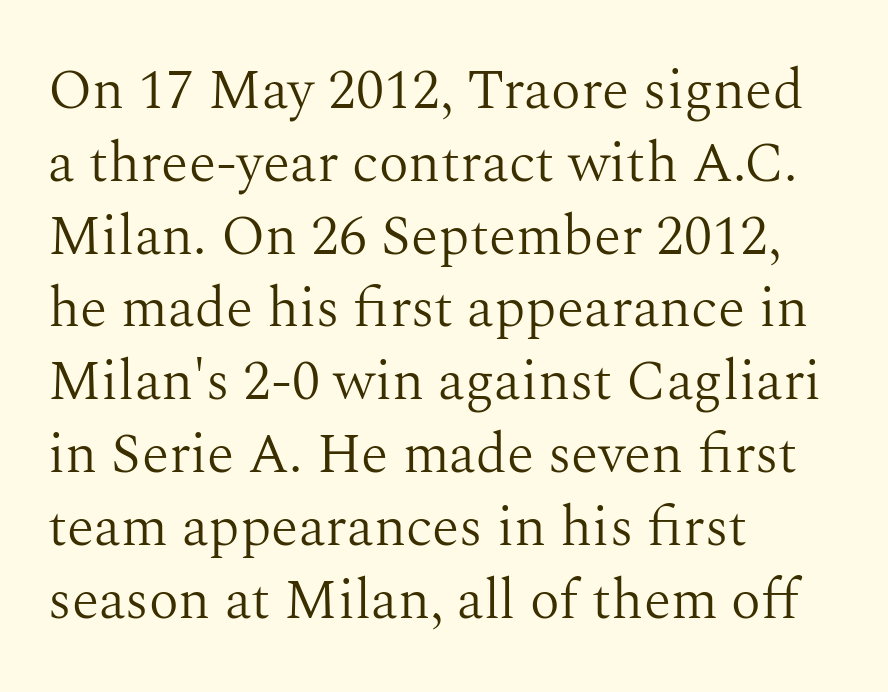
Note: serifs present on the glyphs. The paragraph has a hard left edge and a soft right edge. Style check: upright. The typesetting does not lean heavy: it is not bold.
